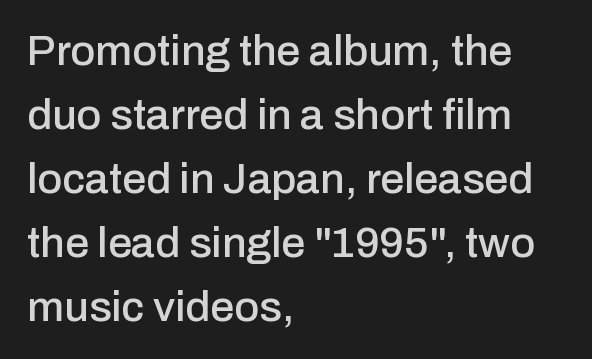
The image shows 43 px sans-serif type, upright; set left-aligned, normal line spacing (1.49x), normal letter spacing, not underlined; low stroke contrast and a medium x-height.
